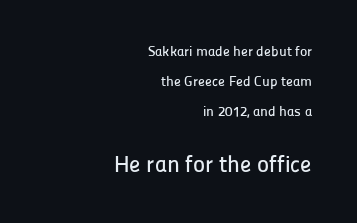
{"italic": "no", "underline": "no", "align": "right", "line_spacing": "loose", "line_spacing_ratio": 2.15, "letter_spacing": "normal", "letter_spacing_em": 0.0, "larger_block": "second", "size_ratio": 1.64, "glyph_px": 23}
